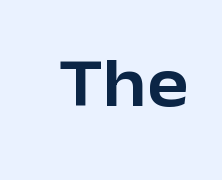
The image shows 69 px sans-serif type, upright; set normal letter spacing, not underlined; low stroke contrast and a medium x-height.
